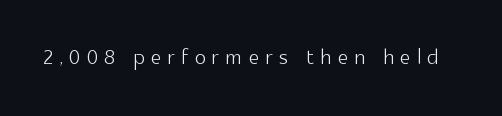
The image shows 29 px light sans-serif type, upright; set unusually wide letter spacing (+0.22 em), not underlined; a medium x-height.
